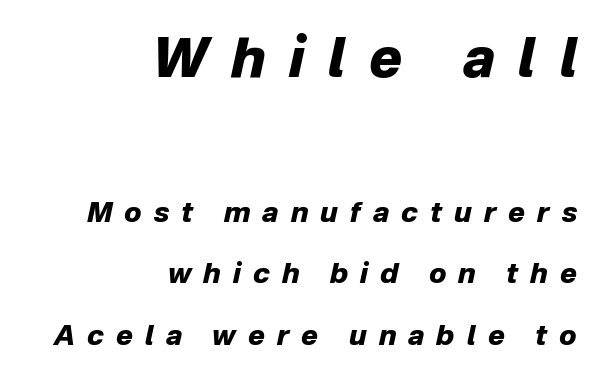
{"italic": "yes", "lean": "right", "slant_degrees": 12, "bold": "yes", "weight": "heavy", "width": "normal", "stroke_contrast": "low", "x_height": "medium", "monospaced": "no", "underline": "no", "align": "right", "line_spacing": "loose", "line_spacing_ratio": 2.21, "letter_spacing": "wide", "letter_spacing_em": 0.43, "larger_block": "first", "size_ratio": 1.96, "glyph_px": 55}
